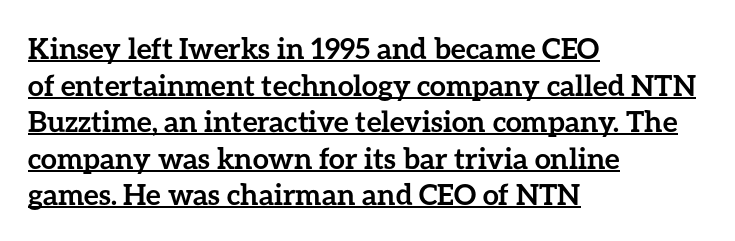
The image shows 29 px semibold type, upright; set left-aligned, normal line spacing (1.26x), normal letter spacing, underlined; low stroke contrast and a medium x-height.
